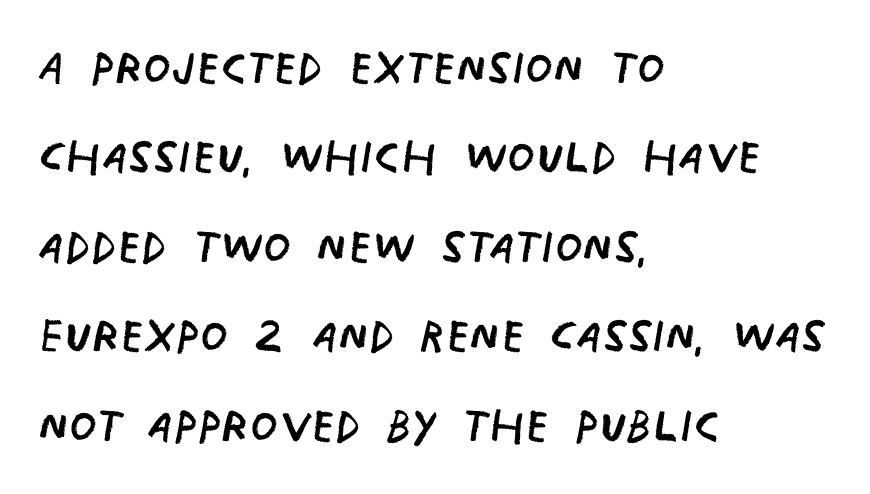
{"serif": "no", "bold": "no", "weight": "regular", "width": "condensed", "stroke_contrast": "low", "x_height": "large", "monospaced": "no", "underline": "no", "align": "left", "line_spacing": "normal", "line_spacing_ratio": 1.42, "letter_spacing": "normal", "letter_spacing_em": 0.0, "glyph_px": 63}
